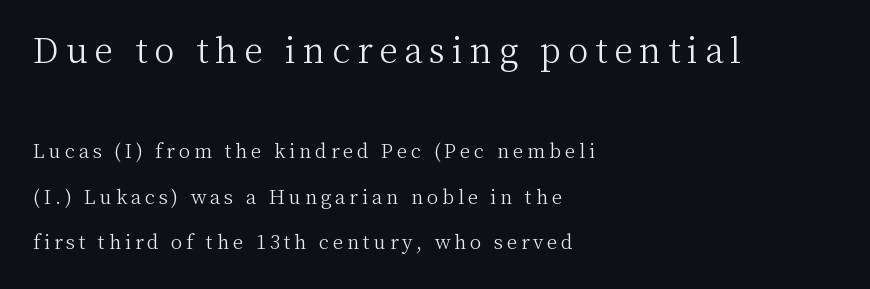
Vertical strokes here are truly vertical. Looks like regular typesetting: each glyph gets only the width it needs. Typesetter's note — upper block bumped up in size, lower block left smaller. What kind of face is this? One with serifs. You could fit nearly another row in the gap between these rows.
